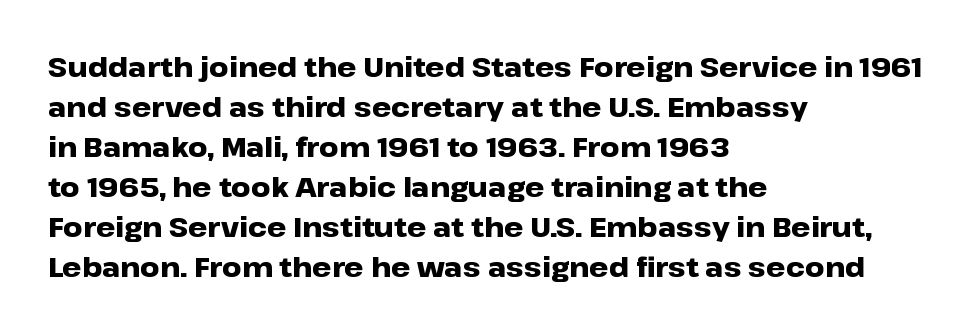
The image shows 27 px bold type, upright; set left-aligned, normal line spacing (1.48x), normal letter spacing, not underlined.
